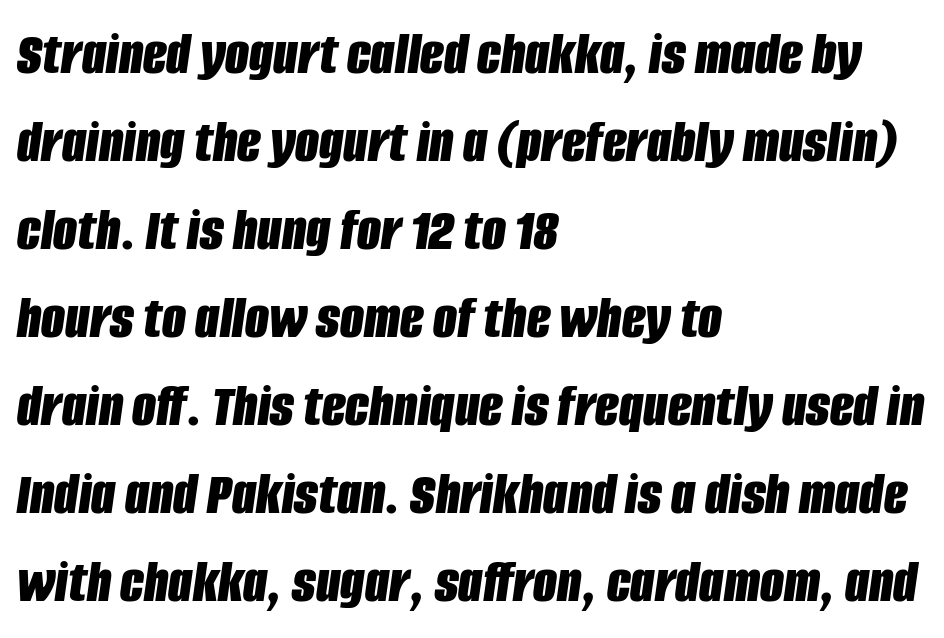
The rows are spaced the way most documents space them. A dark, heavy texture on the line: the type is bold. The ragged edge is on the right, which tells us the setting is flush left. This sample has the flowing, uneven cadence of proportional lettering.
